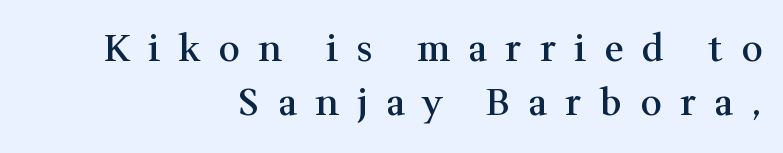
{"serif": "yes", "italic": "no", "bold": "semi", "weight": "semibold", "width": "normal", "stroke_contrast": "medium", "x_height": "medium", "monospaced": "no", "underline": "no", "align": "right", "line_spacing": "normal", "line_spacing_ratio": 1.45, "letter_spacing": "wide", "letter_spacing_em": 0.5, "glyph_px": 37}
